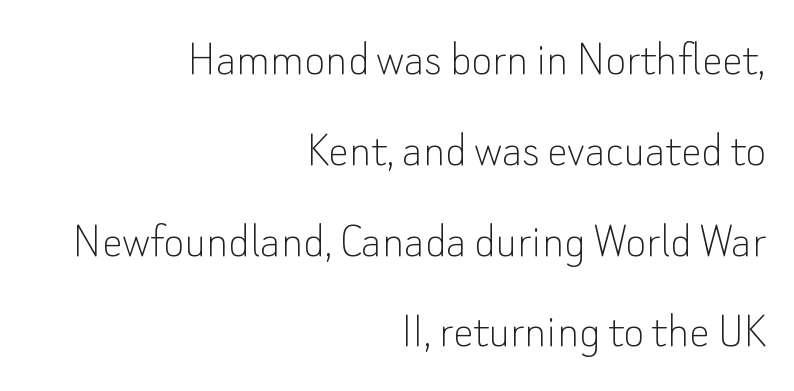
The gap between lines stays unmarked. The letters advance in unequal steps, a hallmark of proportional type. Glyph-to-glyph distance matches everyday printed text. All the whitespace from short lines collects on the left.
